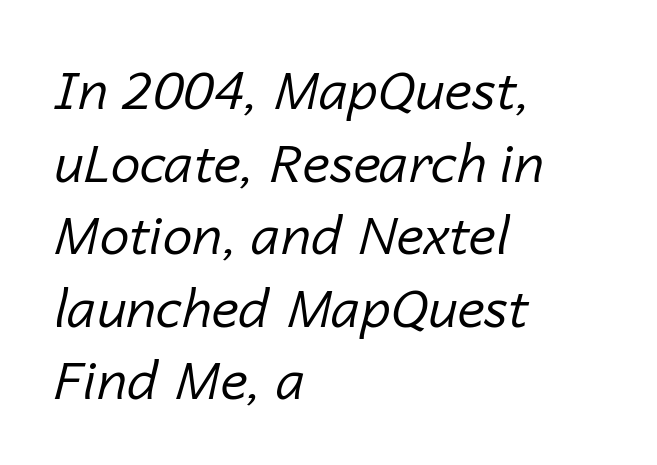
{"italic": "yes", "lean": "right", "slant_degrees": 14, "bold": "no", "weight": "regular", "width": "normal", "stroke_contrast": "low", "x_height": "medium", "monospaced": "no", "underline": "no", "align": "left", "line_spacing": "normal", "line_spacing_ratio": 1.37, "letter_spacing": "normal", "letter_spacing_em": 0.0, "glyph_px": 53}
